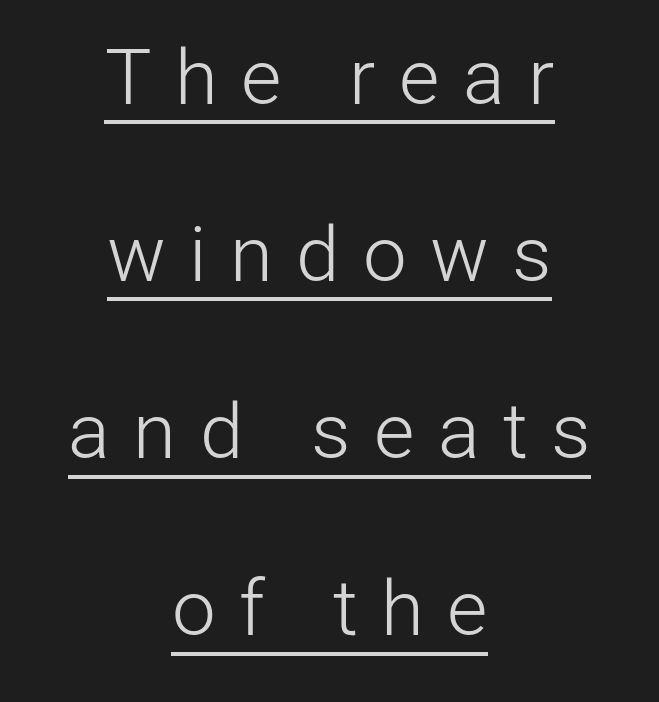
Characters remain perfectly vertical along every line. Vertical spacing — loose. The weight would be labelled regular, book, light, or lighter still. Character widths vary here, with narrow letters taking less room than wide ones. Underline: present.
